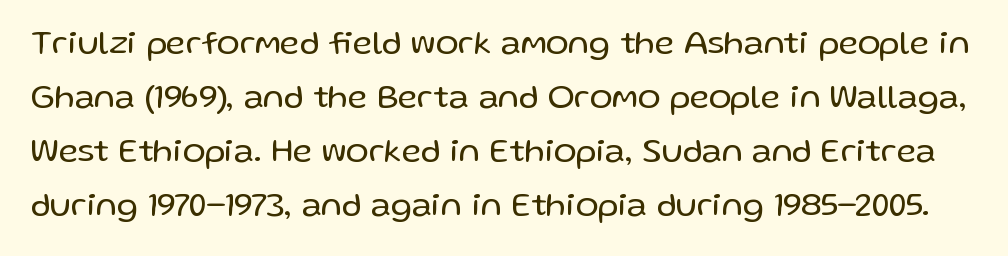
{"serif": "no", "italic": "no", "bold": "no", "weight": "regular", "width": "normal", "stroke_contrast": "low", "x_height": "medium", "monospaced": "no", "underline": "no", "line_spacing": "normal", "line_spacing_ratio": 1.59, "letter_spacing": "normal", "letter_spacing_em": 0.0, "glyph_px": 34}
